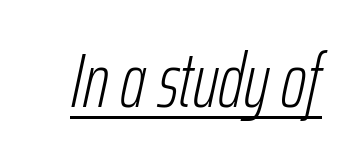
Q: Is the text bold? A: No.
Q: Is the text italic (slanted)? A: Yes, it leans right by about 12 degrees.
Q: Is the text underlined? A: Yes.
Q: Is the spacing between letters normal or unusually wide? A: Normal.
Q: Width (condensed, normal, or wide)? A: Condensed.
Q: Stroke contrast? A: Low.
Q: x-height? A: Medium.
Q: Monospaced? A: No.
